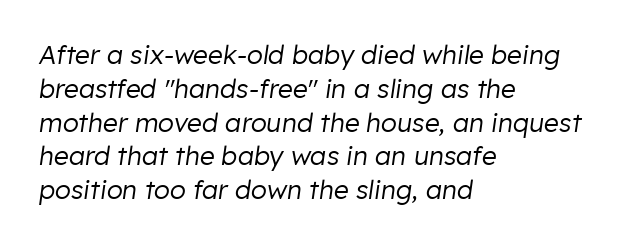
{"italic": "yes", "lean": "right", "slant_degrees": 8, "bold": "no", "underline": "no", "align": "left", "line_spacing": "normal", "line_spacing_ratio": 1.3, "letter_spacing": "normal", "letter_spacing_em": 0.0, "glyph_px": 26}
